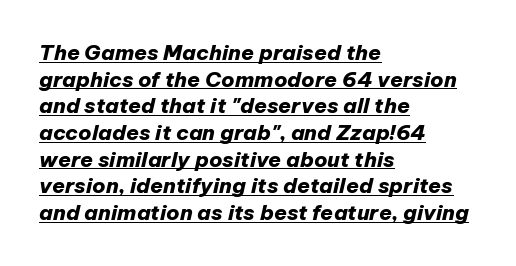
The image shows 21 px bold type, italic (leaning right); set left-aligned, normal line spacing (1.27x), normal letter spacing, underlined.
